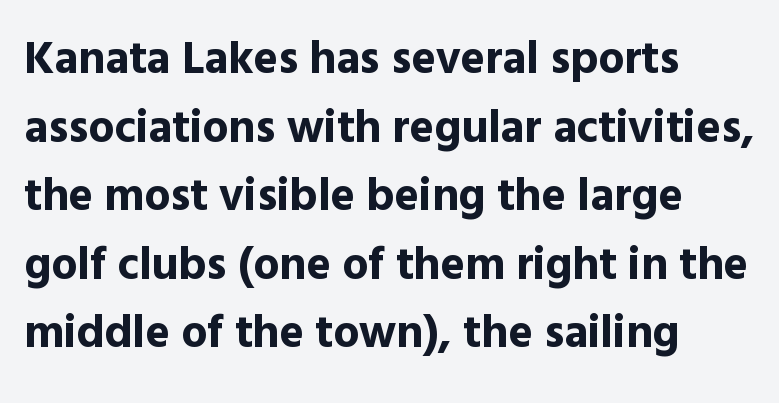
Q: Is the text bold? A: Yes.
Q: Is the text italic (slanted)? A: No, it is upright.
Q: Is the typeface a serif or a sans-serif typeface? A: Sans-serif.
Q: Is the text underlined? A: No.
Q: How is the paragraph aligned? A: Left-aligned.
Q: Is the spacing between letters normal or unusually wide? A: Normal.
Q: Is the spacing between lines tight, normal or loose? A: Normal.
Q: Width (condensed, normal, or wide)? A: Normal.
Q: x-height? A: Medium.
Q: Monospaced? A: No.
